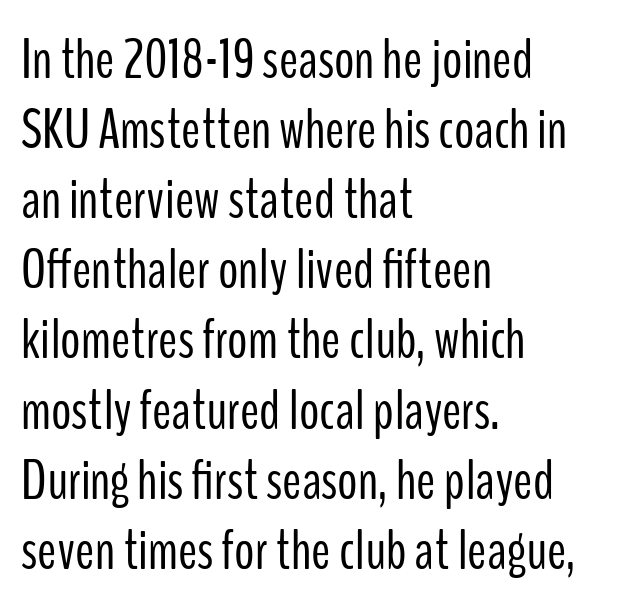
Nobody drew a line under any word here. Ascenders rise straight up at ninety degrees. Line beginnings align vertically; line endings do not. Observe the absence of serifs on each vertical stroke in this sample. You could not count columns in this text — the font is proportionally spaced. Tracking value appears to be zero — textbook default spacing.
